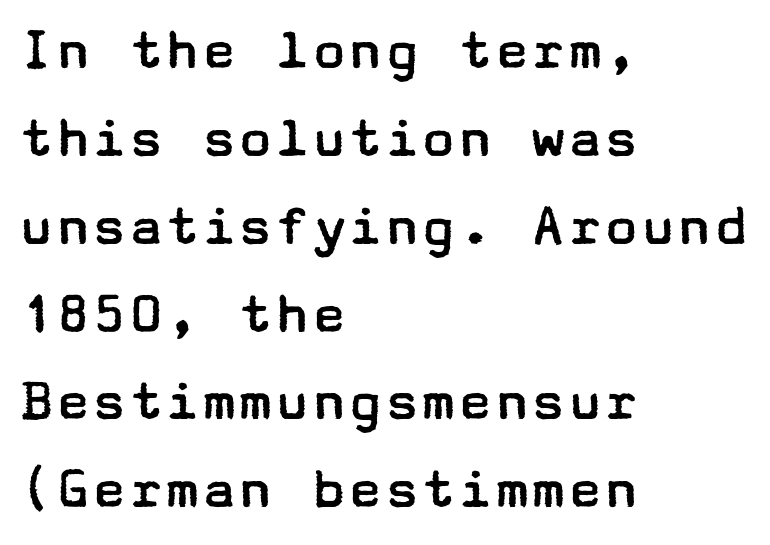
Is this a heavy cut? Hardly; it is regular or lighter. Grotesque or geometric, the face here clearly has no serifs. Each line starts at the same left margin while the right side varies. One glance says typical: line gaps are just what's usual.
